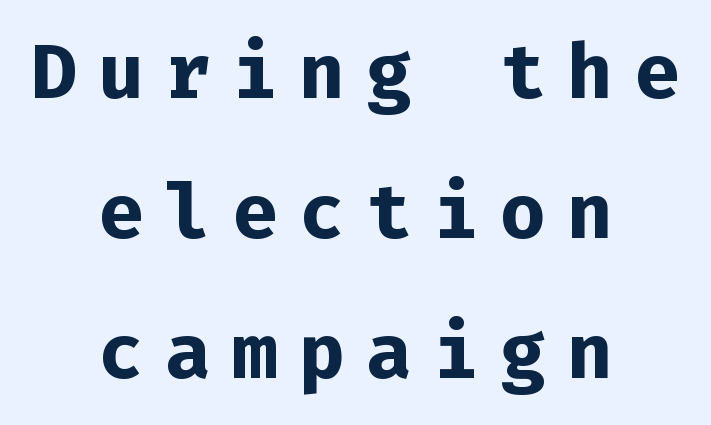
Q: Is the text bold? A: Yes.
Q: Is the text italic (slanted)? A: No, it is upright.
Q: Is the typeface a serif or a sans-serif typeface? A: Sans-serif.
Q: Is the text underlined? A: No.
Q: How is the paragraph aligned? A: Centered.
Q: Is the spacing between letters normal or unusually wide? A: Unusually wide.
Q: Width (condensed, normal, or wide)? A: Normal.
Q: Stroke contrast? A: Low.
Q: x-height? A: Medium.
Q: Monospaced? A: Yes.
